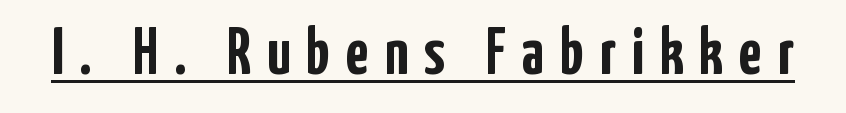
{"serif": "no", "italic": "no", "bold": "yes", "weight": "semibold", "width": "condensed", "stroke_contrast": "low", "x_height": "medium", "monospaced": "no", "underline": "yes", "letter_spacing": "wide", "letter_spacing_em": 0.24, "glyph_px": 66}
